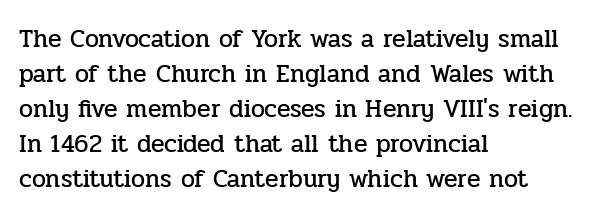
{"italic": "no", "underline": "no", "align": "left", "line_spacing": "normal", "line_spacing_ratio": 1.4, "letter_spacing": "normal", "letter_spacing_em": 0.0, "glyph_px": 25}
